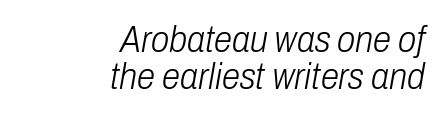
The image shows 37 px light, condensed type, italic (leaning right); set right-aligned, tight line spacing (1.0x), normal letter spacing, not underlined; low stroke contrast and a medium x-height.
